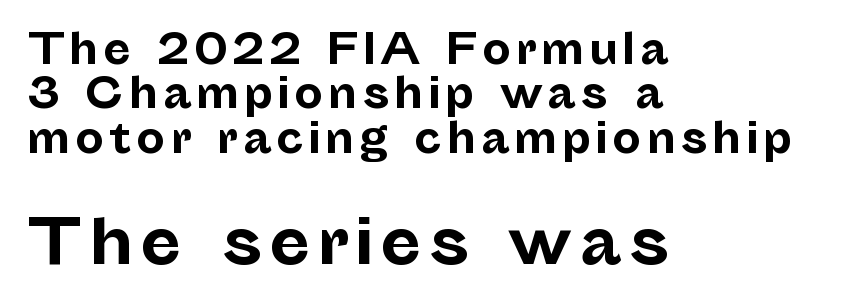
{"serif": "no", "italic": "no", "bold": "yes", "weight": "bold", "width": "normal", "stroke_contrast": "low", "x_height": "medium", "monospaced": "no", "underline": "no", "align": "left", "line_spacing": "tight", "line_spacing_ratio": 1.08, "larger_block": "second", "size_ratio": 1.49, "glyph_px": 61}
